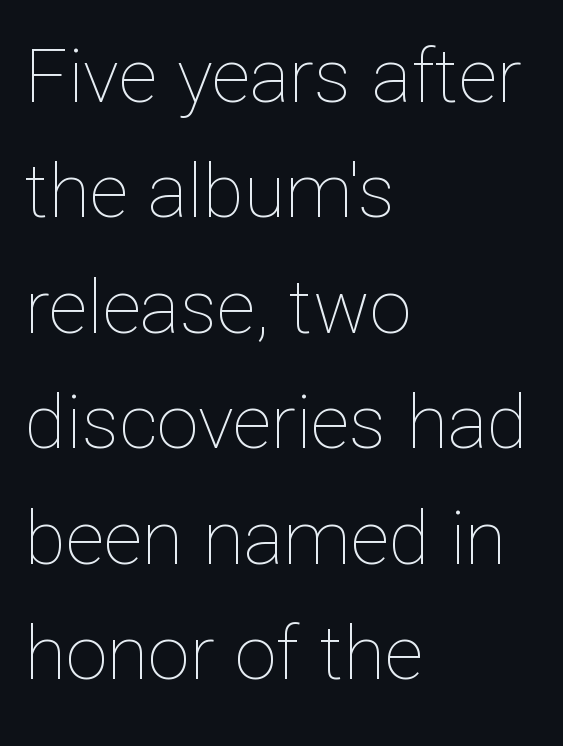
The specimen reads as upright at a glance. Nothing heavy about these letters — not bold at all. Honestly, there is no underline to notice here at all. Line starts are locked; line ends wander.
